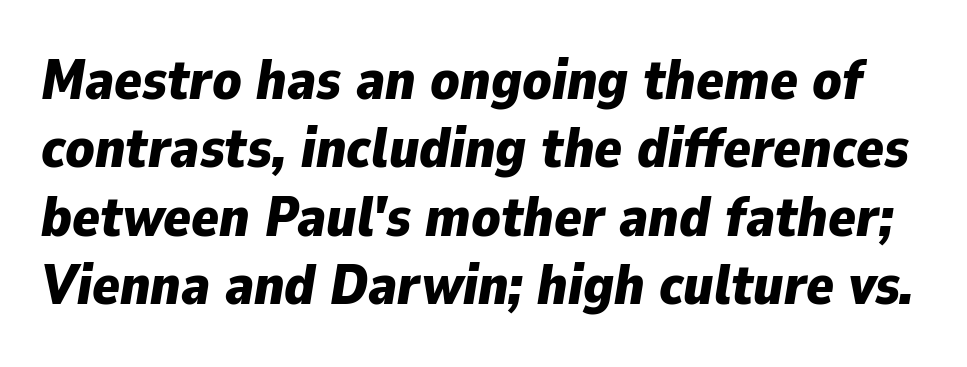
{"italic": "yes", "lean": "right", "slant_degrees": 9, "bold": "yes", "weight": "bold", "width": "normal", "stroke_contrast": "low", "x_height": "medium", "monospaced": "no", "underline": "no", "line_spacing_ratio": 1.2, "letter_spacing": "normal", "letter_spacing_em": 0.0, "glyph_px": 57}
